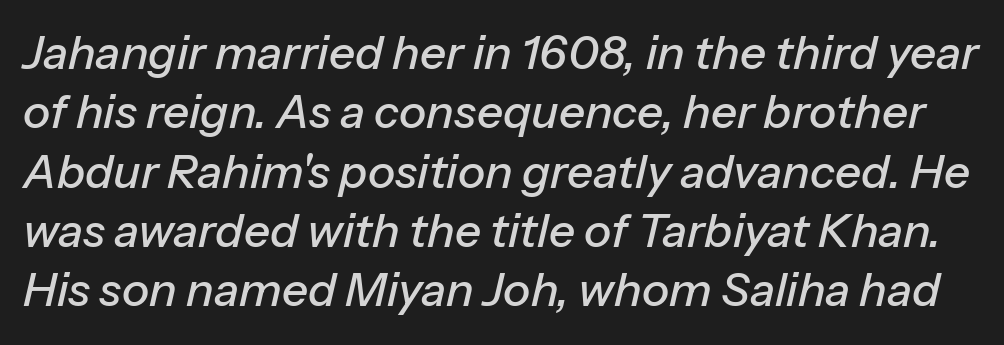
Q: Is the text italic (slanted)? A: Yes, it leans right by about 13 degrees.
Q: Is the text underlined? A: No.
Q: Is the spacing between letters normal or unusually wide? A: Normal.
Q: Is the spacing between lines tight, normal or loose? A: Normal.
Q: Width (condensed, normal, or wide)? A: Normal.
Q: Stroke contrast? A: Low.
Q: x-height? A: Medium.
Q: Monospaced? A: No.
